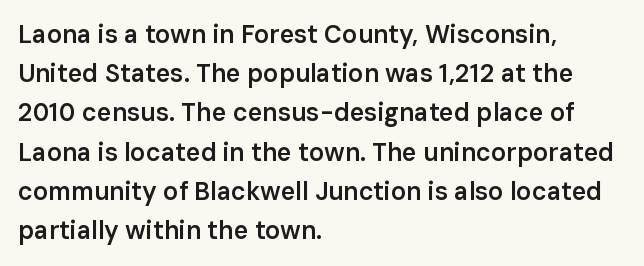
Q: Is the text bold? A: Semi-bold.
Q: Is the text italic (slanted)? A: No, it is upright.
Q: Is the text underlined? A: No.
Q: How is the paragraph aligned? A: Left-aligned.
Q: Is the spacing between letters normal or unusually wide? A: Normal.
Q: Is the spacing between lines tight, normal or loose? A: Normal.
